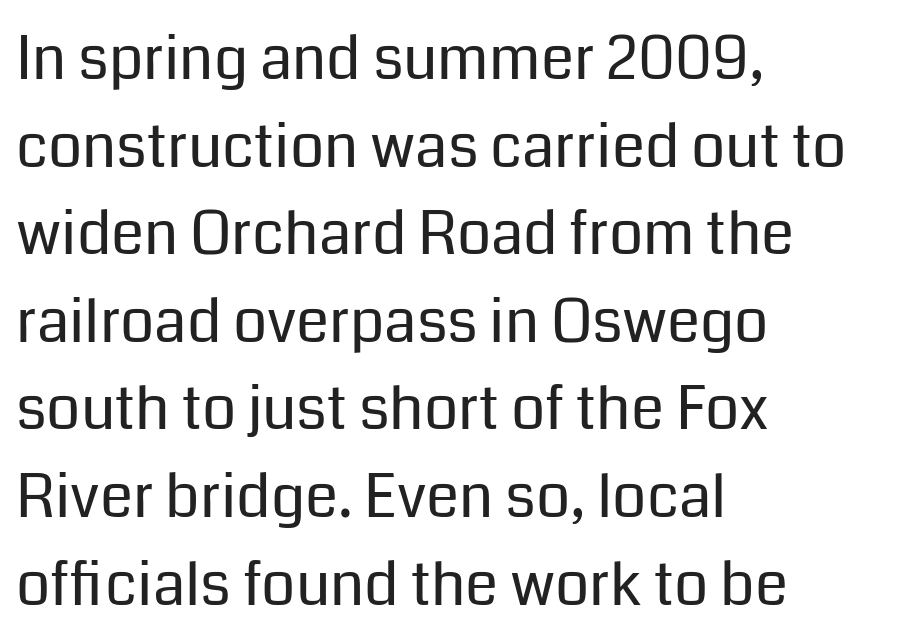
The image shows 60 px regular-weight sans-serif type, upright; set left-aligned, normal line spacing (1.46x), normal letter spacing, not underlined; low stroke contrast and a medium x-height.
